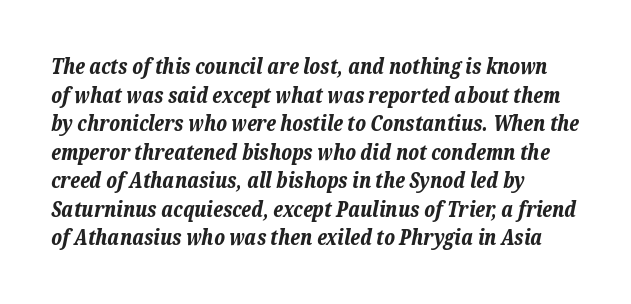
{"italic": "yes", "lean": "right", "slant_degrees": 12, "bold": "yes", "underline": "no", "align": "left", "line_spacing": "normal", "line_spacing_ratio": 1.36, "letter_spacing": "normal", "letter_spacing_em": 0.0, "glyph_px": 21}
